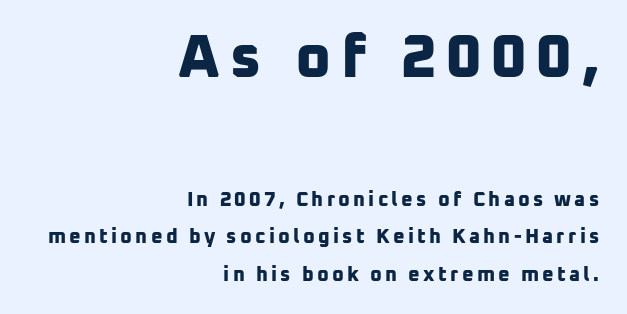
The image shows 61 px bold sans-serif type; set right-aligned, line spacing 1.86x, not underlined; the first (top) block is 3.05x larger; low stroke contrast and a medium x-height.
